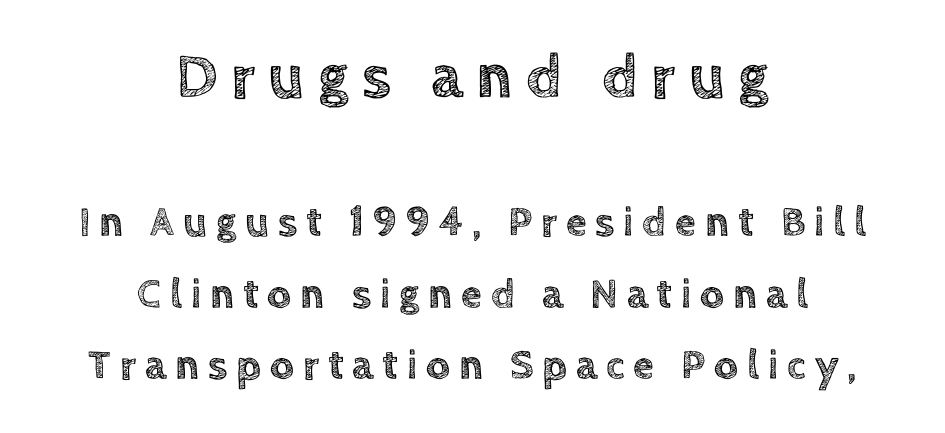
Q: Is the text italic (slanted)? A: No, it is upright.
Q: Is the text underlined? A: No.
Q: How is the paragraph aligned? A: Centered.
Q: Is the spacing between letters normal or unusually wide? A: Unusually wide.
Q: Is the spacing between lines tight, normal or loose? A: Normal.
Q: Which block of text is set in a larger size, the first (top) or the second (bottom)? A: The first (top) one.
Q: Width (condensed, normal, or wide)? A: Normal.
Q: x-height? A: Large.
Q: Monospaced? A: No.
